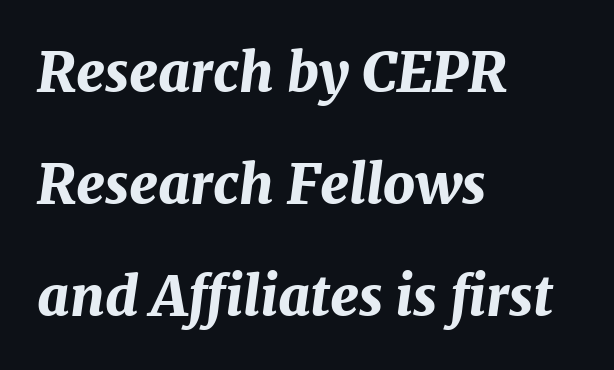
The image shows 55 px bold type, italic (leaning right); set left-aligned, loose line spacing (2.04x), normal letter spacing, not underlined; medium stroke contrast and a medium x-height.
